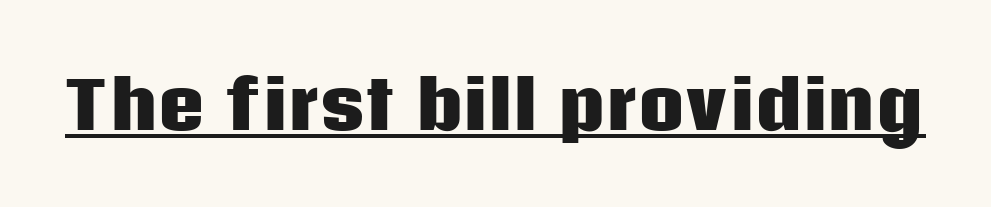
Standard letterfit; no display-style spreading of the glyphs. Compared with undecorated copy, this sample adds a rule below the words. You can tell from the bare stems that sans-serif type was used. The letters stand straight up with perfectly vertical stems. Proportional: the letters do not fall into vertical columns.
